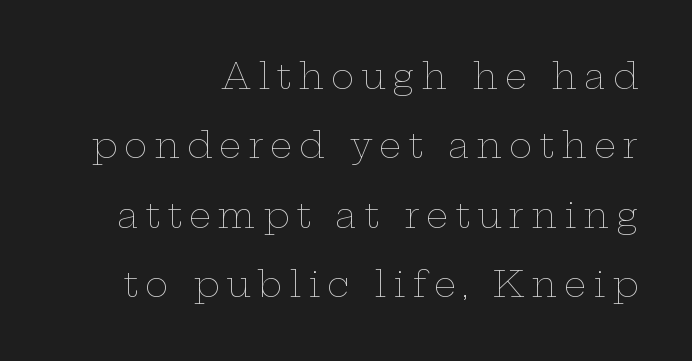
Q: Is the text bold? A: No.
Q: Is the text italic (slanted)? A: No, it is upright.
Q: Is the text underlined? A: No.
Q: How is the paragraph aligned? A: Right-aligned.
Q: Is the spacing between letters normal or unusually wide? A: Unusually wide.
Q: Is the spacing between lines tight, normal or loose? A: Loose.
Q: Width (condensed, normal, or wide)? A: Wide.
Q: Stroke contrast? A: Low.
Q: x-height? A: Medium.
Q: Monospaced? A: No.
